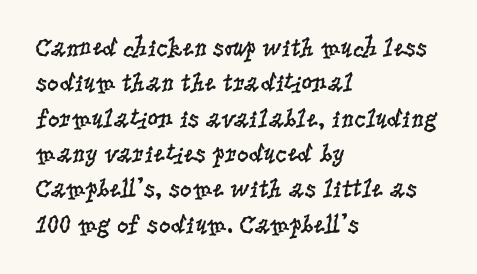
Vertically, the passage feels balanced, rows spaced as you'd expect. A bare baseline throughout the passage. Think standard paragraph weight, or any step lighter than that.
